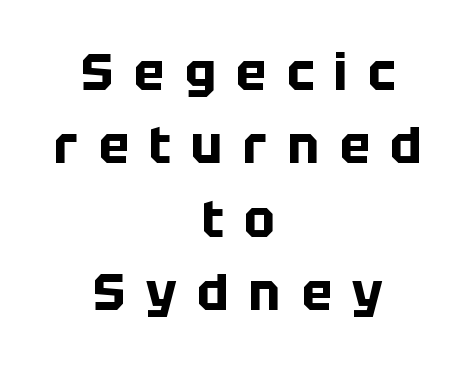
Type style note: lacks serifs. Note the varied advance widths — an 'i' is clearly narrower than an 'm'. Anything drawn beneath the words? Only blank space. Tracking here is generous; glyphs stand well apart from one another. Reading down the column, the eye jumps a familiar distance to each next line.
